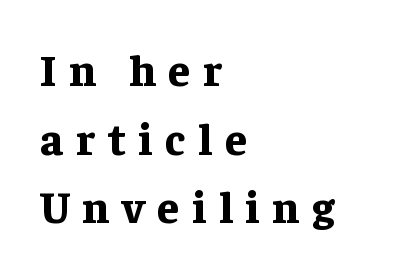
The glyphs are unaccompanied by any horizontal stroke below them. These lines are set flush left with a ragged right edge. Typographically, this falls in the serif category. The line texture is sparse and dotted thanks to wide tracking. This is heavy type, rendered in bold.
